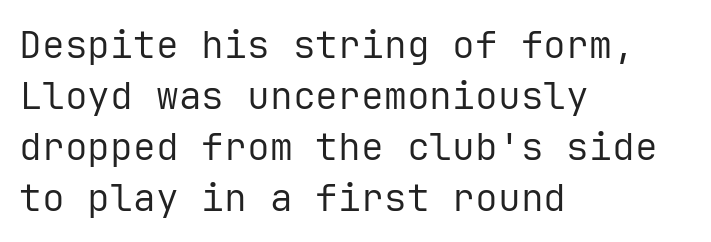
{"serif": "no", "italic": "no", "bold": "no", "weight": "regular", "width": "normal", "stroke_contrast": "low", "x_height": "medium", "monospaced": "yes", "underline": "no", "align": "left", "line_spacing": "normal", "line_spacing_ratio": 1.34, "letter_spacing": "normal", "letter_spacing_em": 0.0, "glyph_px": 38}
